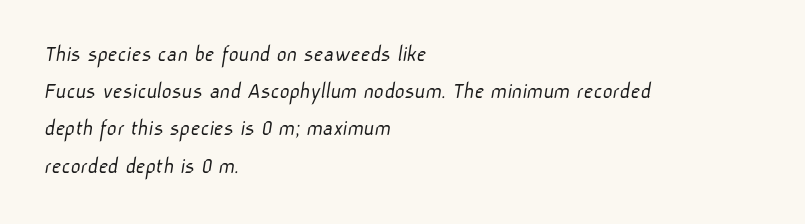
The image shows 24 px text type; set left-aligned, normal line spacing (1.55x), normal letter spacing, not underlined.
